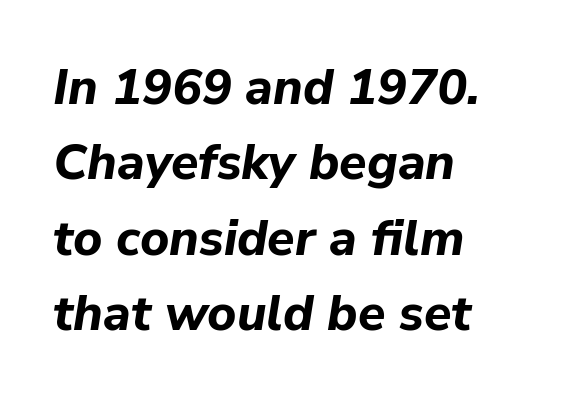
Q: Is the text bold? A: Yes.
Q: Is the text italic (slanted)? A: Yes, it leans right by about 9 degrees.
Q: Is the text underlined? A: No.
Q: How is the paragraph aligned? A: Left-aligned.
Q: Is the spacing between letters normal or unusually wide? A: Normal.
Q: Is the spacing between lines tight, normal or loose? A: Normal.
Q: Width (condensed, normal, or wide)? A: Normal.
Q: Stroke contrast? A: Low.
Q: x-height? A: Medium.
Q: Monospaced? A: No.
